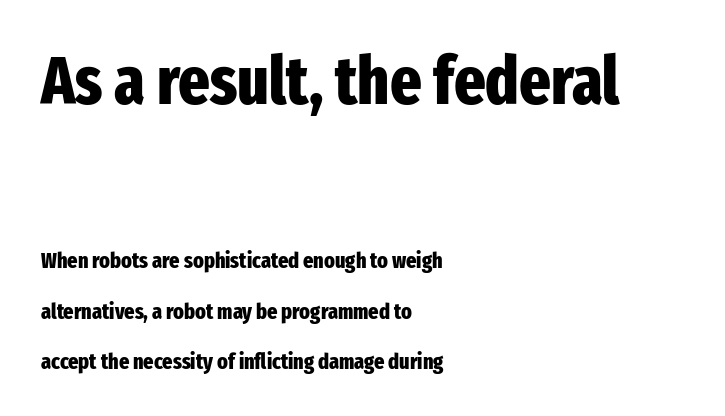
{"serif": "no", "italic": "no", "bold": "yes", "weight": "heavy", "width": "condensed", "stroke_contrast": "low", "x_height": "medium", "monospaced": "no", "underline": "no", "align": "left", "line_spacing": "loose", "line_spacing_ratio": 2.28, "letter_spacing": "normal", "letter_spacing_em": 0.0, "larger_block": "first", "size_ratio": 3.05, "glyph_px": 67}
